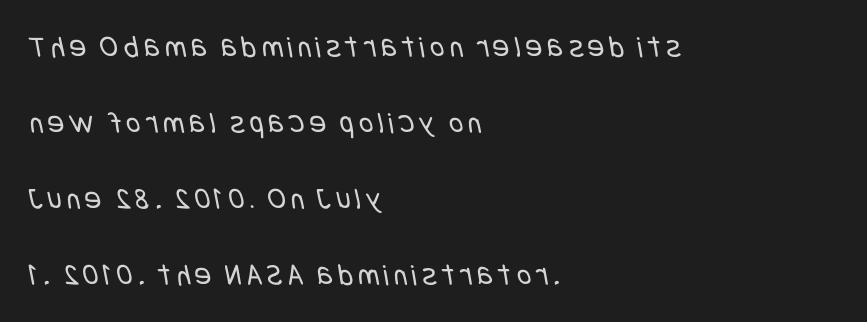
Q: Is the text bold? A: No.
Q: Is the typeface a serif or a sans-serif typeface? A: Sans-serif.
Q: Is the text underlined? A: No.
Q: How is the paragraph aligned? A: Left-aligned.
Q: Is the spacing between lines tight, normal or loose? A: Loose.
Q: Width (condensed, normal, or wide)? A: Condensed.
Q: Stroke contrast? A: Low.
Q: x-height? A: Large.
